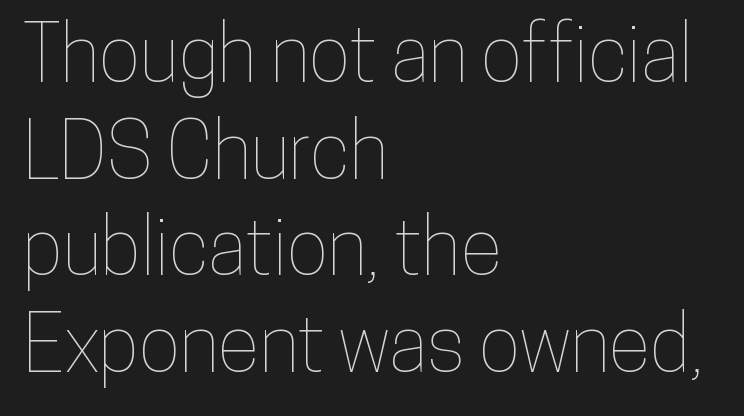
{"italic": "no", "width": "condensed", "stroke_contrast": "low", "x_height": "medium", "monospaced": "no", "underline": "no", "align": "left", "line_spacing_ratio": 1.24, "letter_spacing": "normal", "letter_spacing_em": 0.0, "glyph_px": 78}
